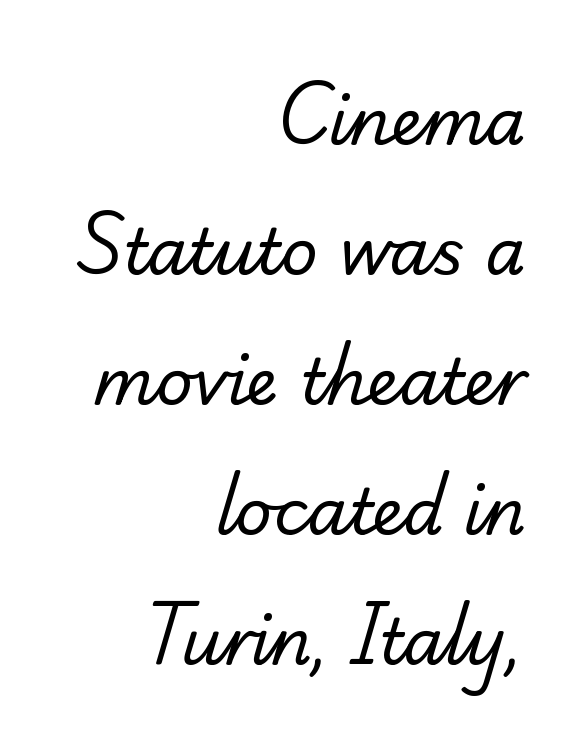
Q: Is the text bold? A: No.
Q: Is the typeface a serif or a sans-serif typeface? A: Serif.
Q: Is the text underlined? A: No.
Q: How is the paragraph aligned? A: Right-aligned.
Q: Is the spacing between letters normal or unusually wide? A: Normal.
Q: Is the spacing between lines tight, normal or loose? A: Loose.
Q: Width (condensed, normal, or wide)? A: Normal.
Q: Stroke contrast? A: Low.
Q: x-height? A: Small.
Q: Monospaced? A: No.
